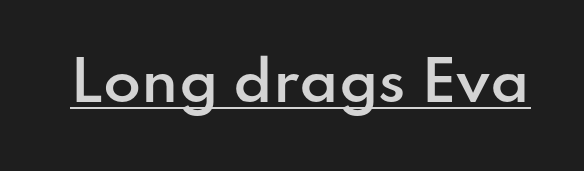
{"serif": "no", "italic": "no", "bold": "semi", "weight": "semibold", "width": "normal", "stroke_contrast": "low", "x_height": "small", "monospaced": "no", "underline": "yes", "letter_spacing": "normal", "letter_spacing_em": 0.0, "glyph_px": 55}
